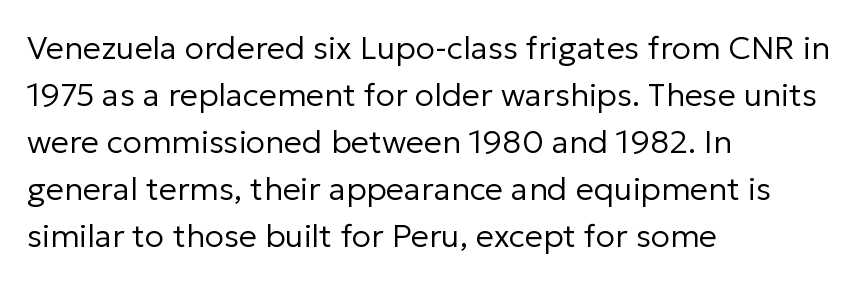
You could call the tracking neutral — neither tight nor loose. Weight: in the light-to-regular range. Horizontal bands of white between lines are of average thickness. Every stem runs plumb, perpendicular to the baseline. Varying glyph widths throughout — classic text-font behaviour. In terms of letterform style, serifs are entirely absent.
